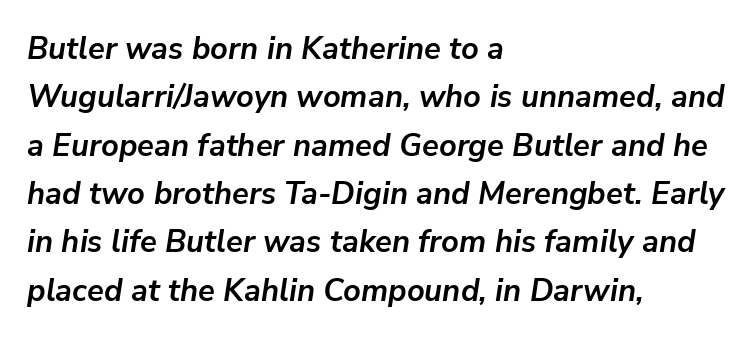
The image shows 31 px semibold type, italic (leaning right); set left-aligned, normal line spacing (1.56x), normal letter spacing, not underlined; low stroke contrast and a medium x-height.
